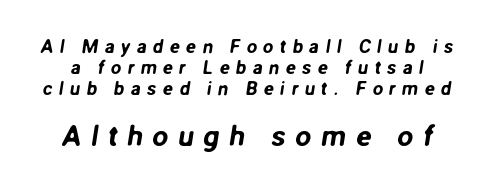
The image shows 29 px sans-serif type; set tight line spacing (1.1x), unusually wide letter spacing (+0.32 em), not underlined; the second (bottom) block is 1.53x larger; low stroke contrast and a medium x-height.
